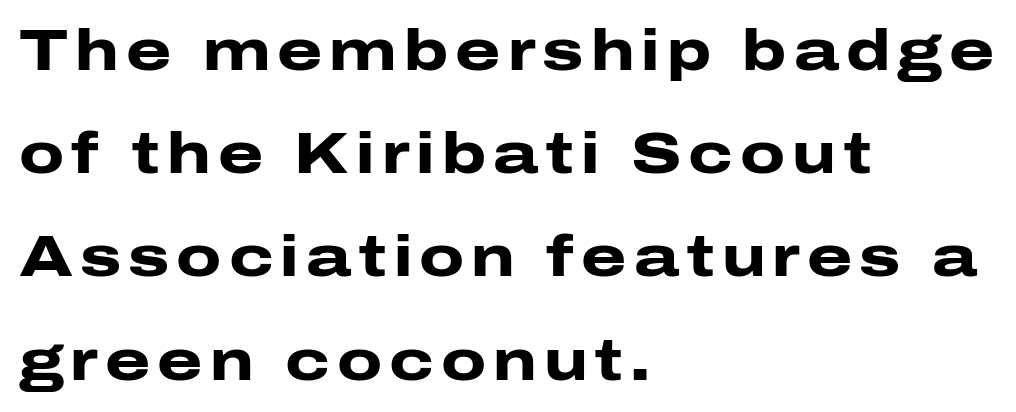
The image shows 58 px heavy, wide sans-serif type, upright; set left-aligned, line spacing 1.78x, not underlined; low stroke contrast and a medium x-height.
